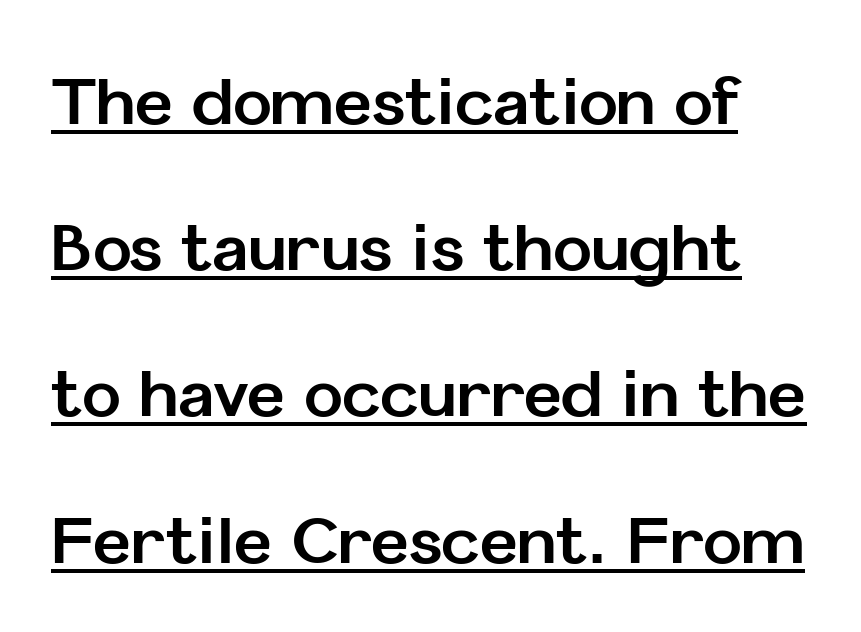
The face used here is proportionally spaced, like ordinary book or web type. This sample uses a sans-serif face. No extra tracking has been applied to these lines. Line spacing here is loose.
